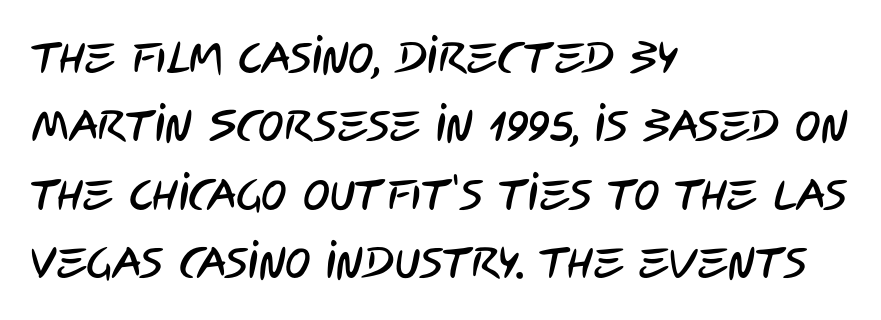
{"serif": "no", "width": "condensed", "stroke_contrast": "low", "x_height": "large", "monospaced": "no", "underline": "no", "align": "left", "line_spacing": "normal", "line_spacing_ratio": 1.59, "letter_spacing": "normal", "letter_spacing_em": 0.0, "glyph_px": 43}
